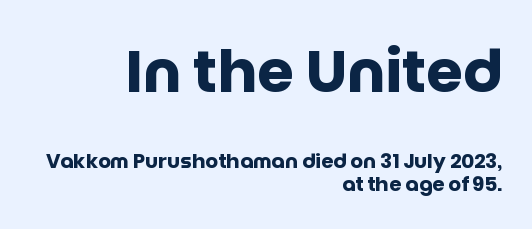
Q: Is the text bold? A: Yes.
Q: Is the text italic (slanted)? A: No, it is upright.
Q: Is the typeface a serif or a sans-serif typeface? A: Sans-serif.
Q: Is the text underlined? A: No.
Q: How is the paragraph aligned? A: Right-aligned.
Q: Is the spacing between letters normal or unusually wide? A: Normal.
Q: Which block of text is set in a larger size, the first (top) or the second (bottom)? A: The first (top) one.
Q: Width (condensed, normal, or wide)? A: Normal.
Q: Stroke contrast? A: Low.
Q: x-height? A: Large.
Q: Monospaced? A: No.
